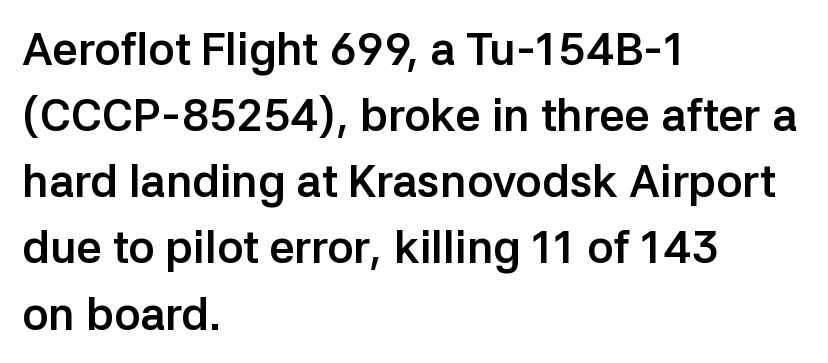
Compared with an ordinary text face, these strokes are far heavier — a full bold. Horizontal bands of white between lines are of average thickness. The letters sit at their default tracking, neither squeezed nor spread. Looks like regular typesetting: each glyph gets only the width it needs. Caption: multi-line text, flush left, ragged right.
